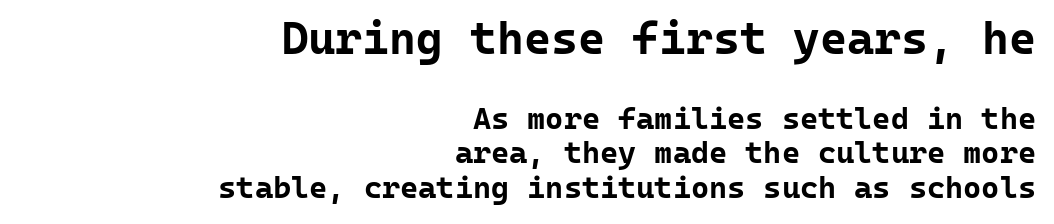
The image shows 46 px bold sans-serif type, upright, monospaced; set right-aligned, tight line spacing (1.1x), normal letter spacing, not underlined; the first (top) block is 1.48x larger; low stroke contrast and a medium x-height.
